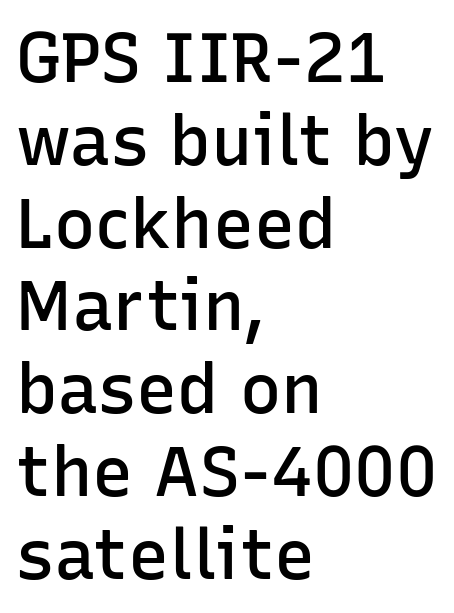
The image shows 69 px semibold sans-serif type, upright; set left-aligned, line spacing 1.2x, normal letter spacing, not underlined; low stroke contrast and a medium x-height.
